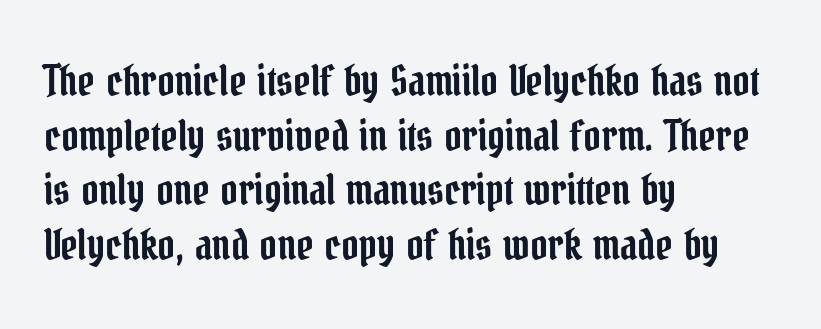
The image shows 42 px condensed serif type, upright; set left-aligned, normal line spacing (1.3x), normal letter spacing, not underlined; low stroke contrast and a medium x-height.
